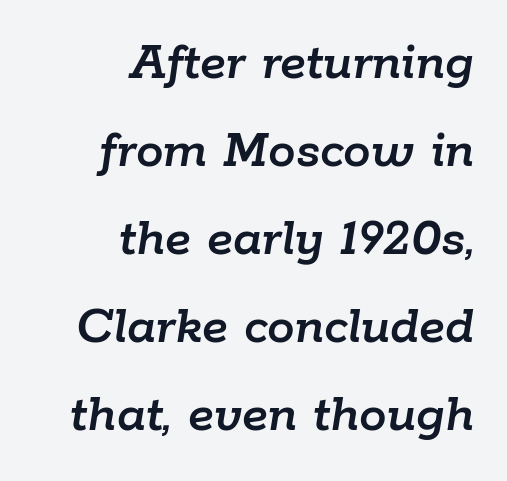
Note the varied advance widths — an 'i' is clearly narrower than an 'm'. Any mark beneath the type? The region is blank. Each new line begins a customary step beneath the previous one. Is the type slanted? Yes — the strokes lean at a clear angle. Compared with typical body copy, the letter spacing here is the same.
